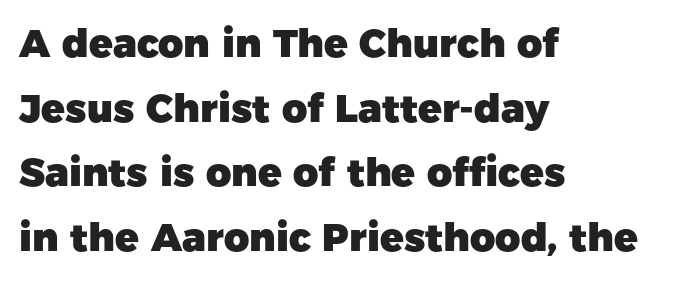
{"serif": "no", "italic": "no", "bold": "yes", "weight": "heavy", "width": "normal", "stroke_contrast": "low", "x_height": "medium", "monospaced": "no", "underline": "no", "align": "left", "line_spacing": "normal", "line_spacing_ratio": 1.66, "letter_spacing": "normal", "letter_spacing_em": 0.0, "glyph_px": 39}
